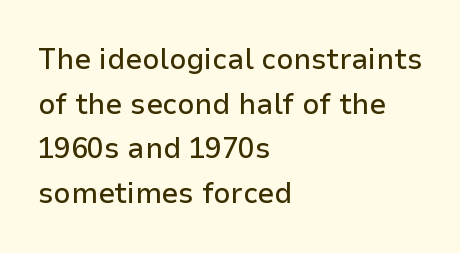
Does the copy run flush right? No — it runs flush left. A typesetter would call this leading conventional body-copy spacing. Lines of text with bare space underneath. The font family rendered here belongs to the sans-serif group. Varying glyph widths throughout — classic text-font behaviour.
